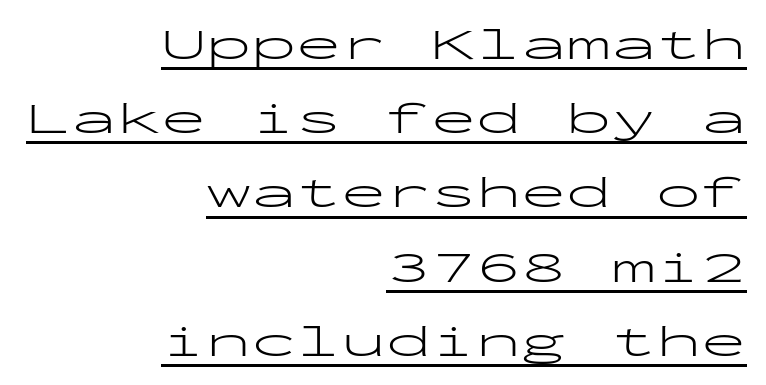
The image shows 45 px light, wide sans-serif type, upright, monospaced; set right-aligned, normal line spacing (1.65x), normal letter spacing, underlined; low stroke contrast and a medium x-height.
